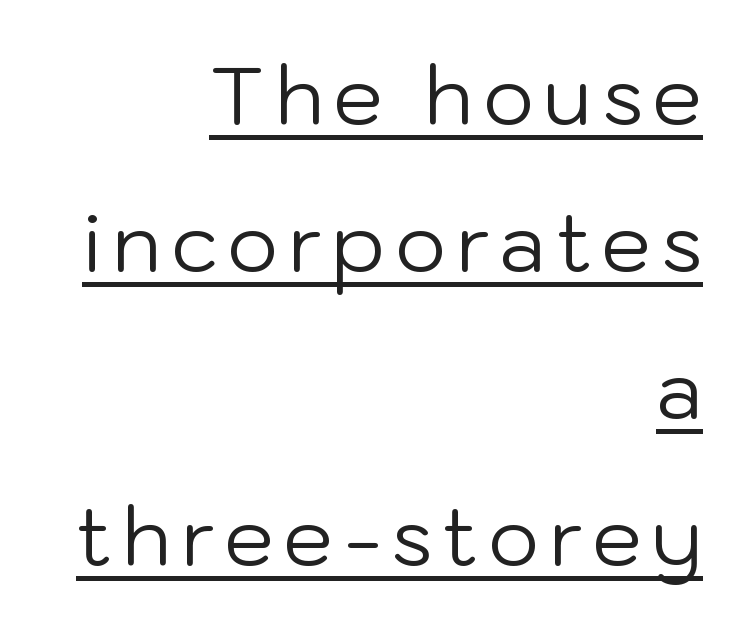
The image shows 79 px regular-weight sans-serif type, upright; set right-aligned, line spacing 1.86x, underlined; low stroke contrast and a medium x-height.
